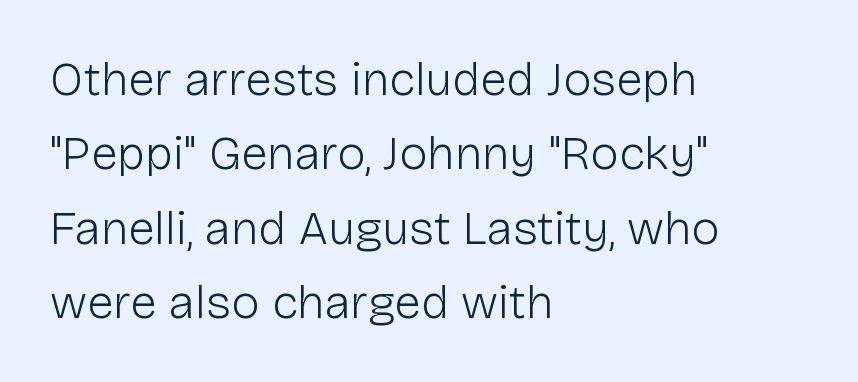
The image shows 48 px light sans-serif type, upright; set left-aligned, normal line spacing (1.55x), normal letter spacing, not underlined; low stroke contrast and a medium x-height.
